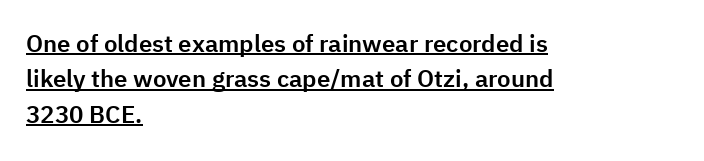
Notice how a bar underscores the lettering throughout. Characters follow at the spacing the type designer built in. Which margin do the lines hug? The left one — the right edge is uneven. The leading is moderate, giving the passage an even texture.
